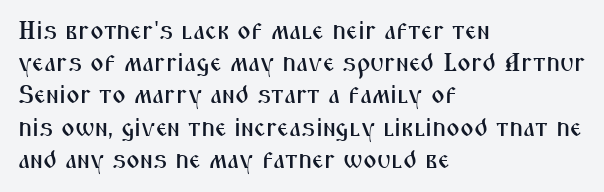
{"italic": "no", "underline": "no", "align": "left", "line_spacing_ratio": 1.24, "letter_spacing": "normal", "letter_spacing_em": 0.0, "glyph_px": 26}
